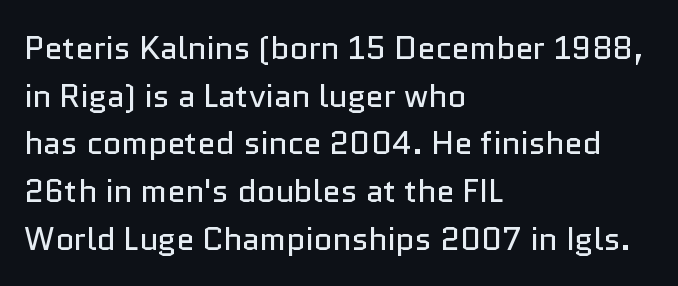
Q: Is the text bold? A: No.
Q: Is the text italic (slanted)? A: No, it is upright.
Q: Is the typeface a serif or a sans-serif typeface? A: Sans-serif.
Q: Is the text underlined? A: No.
Q: How is the paragraph aligned? A: Left-aligned.
Q: Is the spacing between letters normal or unusually wide? A: Normal.
Q: Is the spacing between lines tight, normal or loose? A: Normal.
Q: Width (condensed, normal, or wide)? A: Normal.
Q: Stroke contrast? A: Low.
Q: x-height? A: Medium.
Q: Monospaced? A: No.
